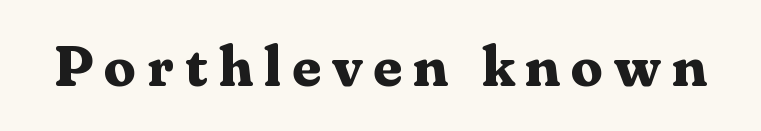
The image shows 57 px bold serif type, upright; set not underlined; medium stroke contrast and a medium x-height.
